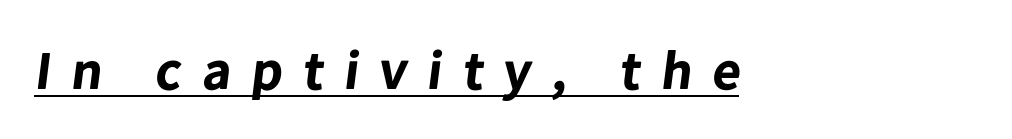
Q: Is the text bold? A: Yes.
Q: Is the typeface a serif or a sans-serif typeface? A: Sans-serif.
Q: Is the text underlined? A: Yes.
Q: How is the paragraph aligned? A: Left-aligned.
Q: Is the spacing between letters normal or unusually wide? A: Unusually wide.
Q: Width (condensed, normal, or wide)? A: Normal.
Q: Stroke contrast? A: Low.
Q: x-height? A: Medium.
Q: Monospaced? A: No.
